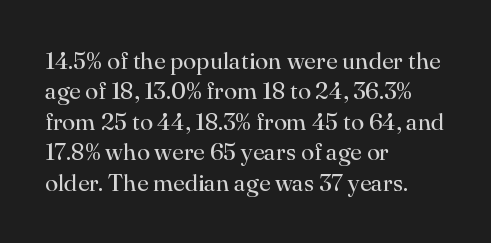
{"italic": "no", "bold": "no", "underline": "no", "align": "left", "line_spacing": "normal", "line_spacing_ratio": 1.27, "letter_spacing": "normal", "letter_spacing_em": 0.0, "glyph_px": 24}
